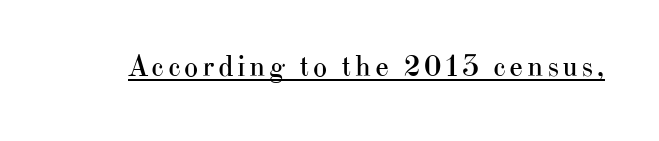
The image shows 30 px regular-weight serif type, upright; set underlined; high stroke contrast and a small x-height.
